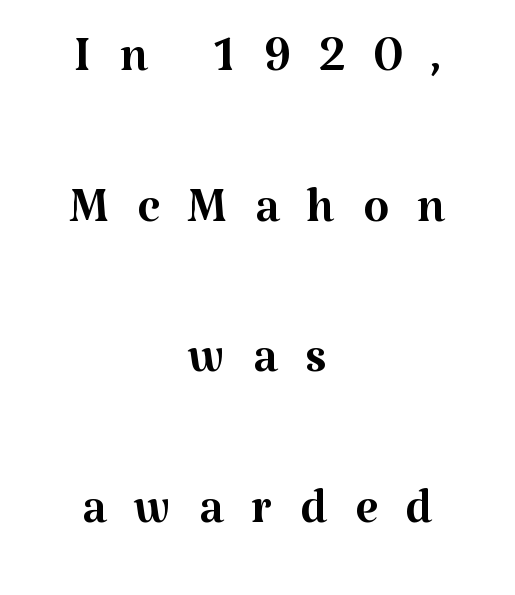
The rendering positions every line midway between the sides. What kind of face is this? One with serifs. This sample trades compactness for vertical openness between lines. No italicization has been applied; the sample stays upright. Caption: face not bold, strokes unweighted.
